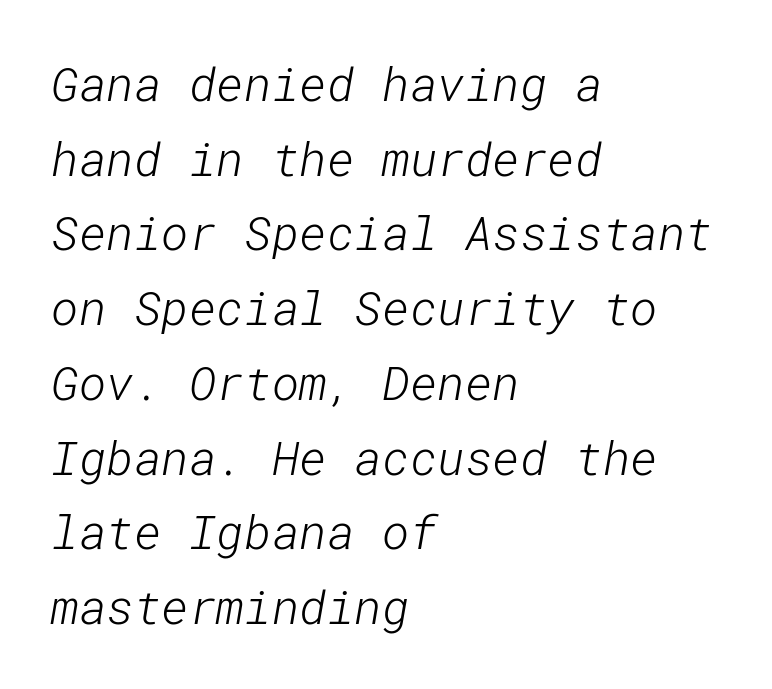
The characters display no serif detailing; their extremities are plain. Rows of type keep a routine distance in the vertical direction. Words float on clear page, feet unadorned. Short note: letters normally spaced.
